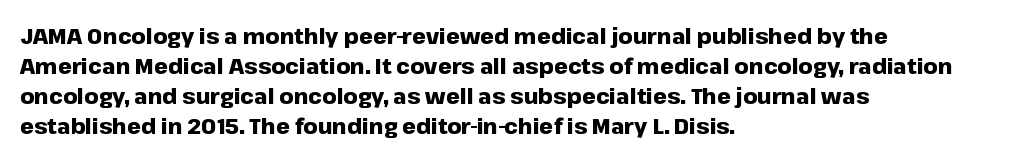
{"italic": "no", "bold": "yes", "underline": "no", "align": "left", "line_spacing": "normal", "line_spacing_ratio": 1.36, "letter_spacing": "normal", "letter_spacing_em": 0.0, "glyph_px": 22}
